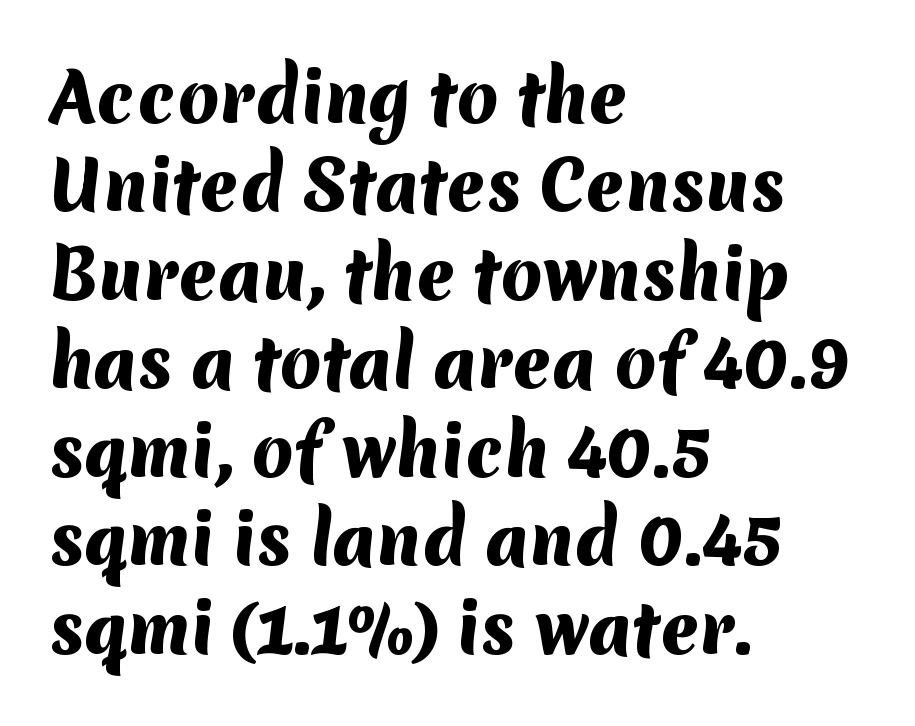
{"serif": "no", "bold": "yes", "weight": "heavy", "width": "normal", "stroke_contrast": "medium", "x_height": "medium", "monospaced": "no", "underline": "no", "align": "left", "line_spacing": "normal", "line_spacing_ratio": 1.32, "letter_spacing": "normal", "letter_spacing_em": 0.0, "glyph_px": 67}
